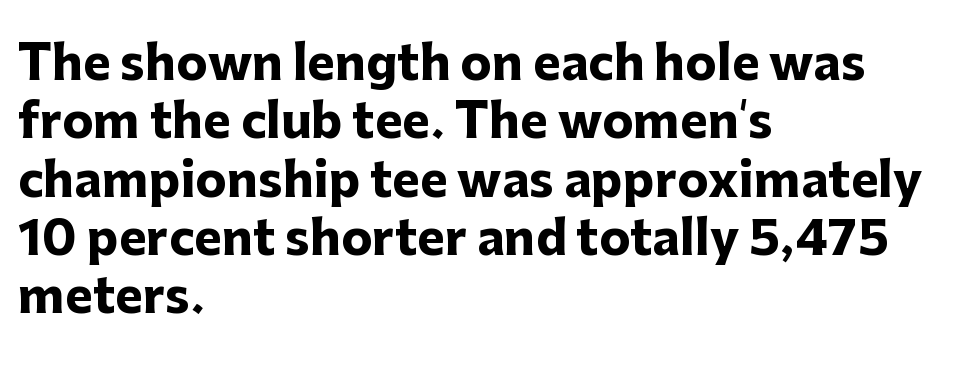
The image shows 47 px heavy sans-serif type, upright; set left-aligned, line spacing 1.24x, normal letter spacing, not underlined; low stroke contrast and a medium x-height.
